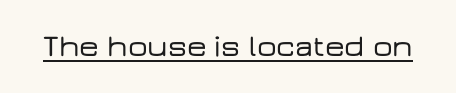
{"serif": "no", "italic": "no", "width": "wide", "stroke_contrast": "low", "x_height": "medium", "monospaced": "no", "underline": "yes", "letter_spacing": "normal", "letter_spacing_em": 0.0, "glyph_px": 31}
